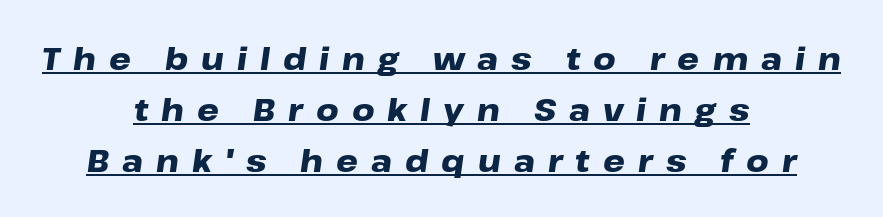
{"italic": "yes", "lean": "right", "slant_degrees": 8, "bold": "yes", "weight": "heavy", "width": "wide", "stroke_contrast": "low", "x_height": "medium", "monospaced": "no", "underline": "yes", "align": "center", "line_spacing": "normal", "line_spacing_ratio": 1.64, "letter_spacing": "wide", "letter_spacing_em": 0.42, "glyph_px": 31}
